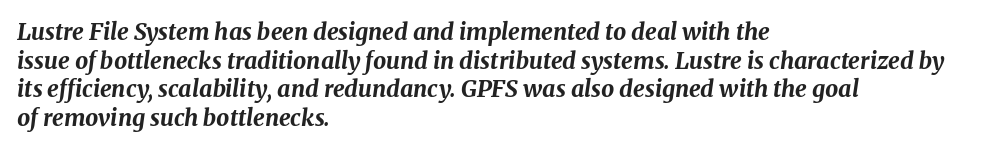
{"italic": "yes", "lean": "right", "slant_degrees": 8, "bold": "yes", "underline": "no", "align": "left", "line_spacing_ratio": 1.24, "letter_spacing": "normal", "letter_spacing_em": 0.0, "glyph_px": 23}
